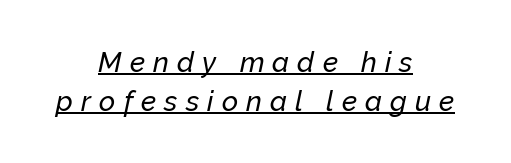
The face used here appears with an underline applied. Character widths vary here, with narrow letters taking less room than wide ones. The face used here is rendered with a markedly widened letterfit. The rows are spaced the way most documents space them. A centered setting, common on invitations and titles, is used for this passage. Compared with ordinary roman type, these characters are visibly tilted.
